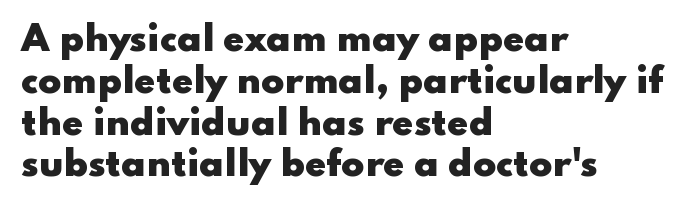
Q: Is the text bold? A: Yes.
Q: Is the text italic (slanted)? A: No, it is upright.
Q: Is the typeface a serif or a sans-serif typeface? A: Sans-serif.
Q: Is the text underlined? A: No.
Q: How is the paragraph aligned? A: Left-aligned.
Q: Is the spacing between letters normal or unusually wide? A: Normal.
Q: Width (condensed, normal, or wide)? A: Wide.
Q: Stroke contrast? A: Low.
Q: x-height? A: Small.
Q: Monospaced? A: No.
